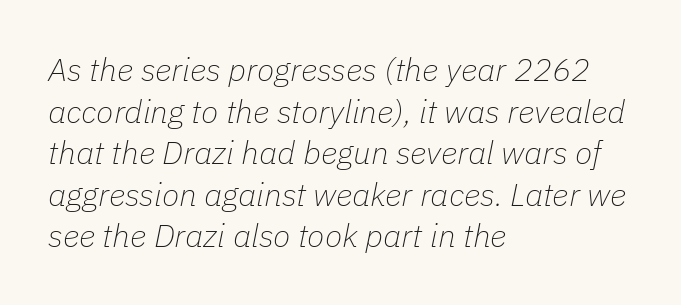
The image shows 32 px thin type, italic (leaning right); set left-aligned, normal line spacing (1.3x), normal letter spacing, not underlined; low stroke contrast and a medium x-height.
